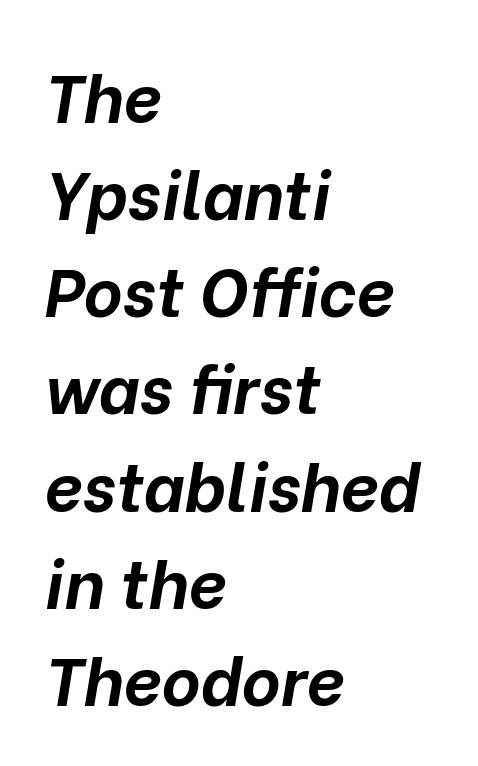
Leftover space on each line is placed entirely after the last word. Strong, thick strokes mark this as bold type. This sample uses plain, unmodified letter spacing. In terms of leading, this rendering sits right in the middle. Letters rest on an invisible, unmarked baseline. The face used here is proportionally spaced, like ordinary book or web type.
